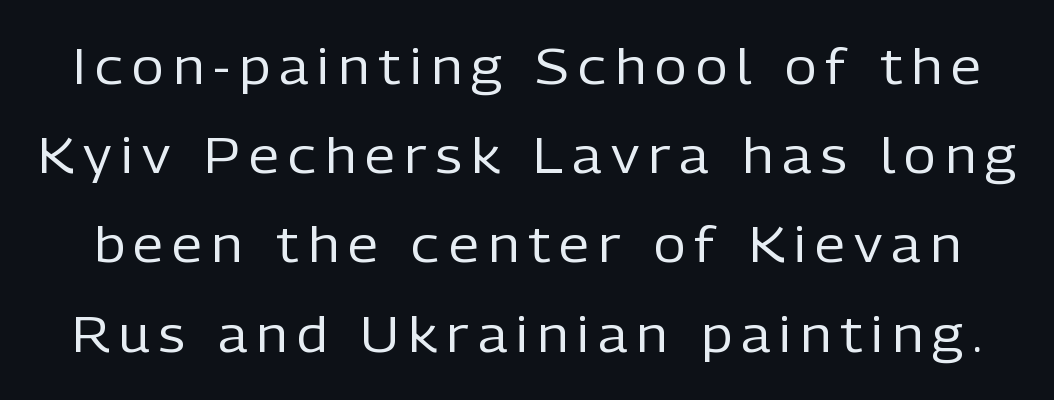
{"serif": "no", "italic": "no", "bold": "no", "weight": "regular", "width": "normal", "stroke_contrast": "low", "x_height": "medium", "monospaced": "no", "underline": "no", "line_spacing_ratio": 1.82, "glyph_px": 49}
